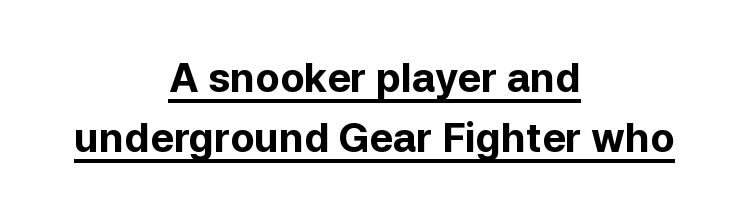
Emphasis by weight is at full strength: bold. A rule runs beneath these lines of type. You can tell from the bare stems that sans-serif type was used. Typeset on center — no edge is straight. Each new line begins a customary step beneath the previous one.
